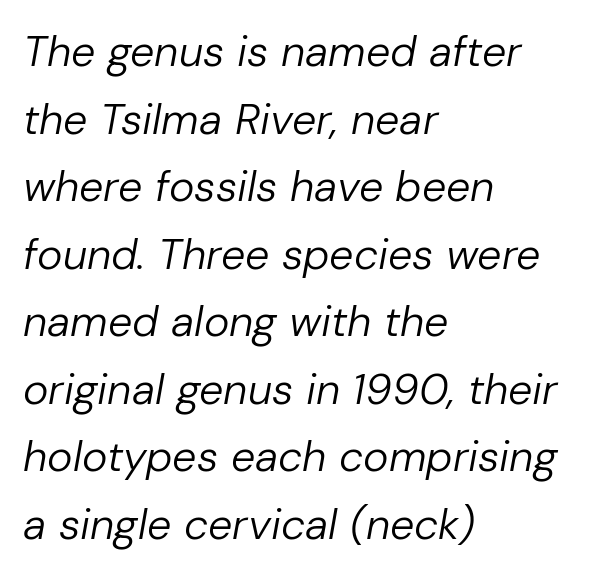
The image shows 43 px regular-weight type, italic (leaning right); set left-aligned, normal line spacing (1.57x), normal letter spacing, not underlined; low stroke contrast and a medium x-height.
